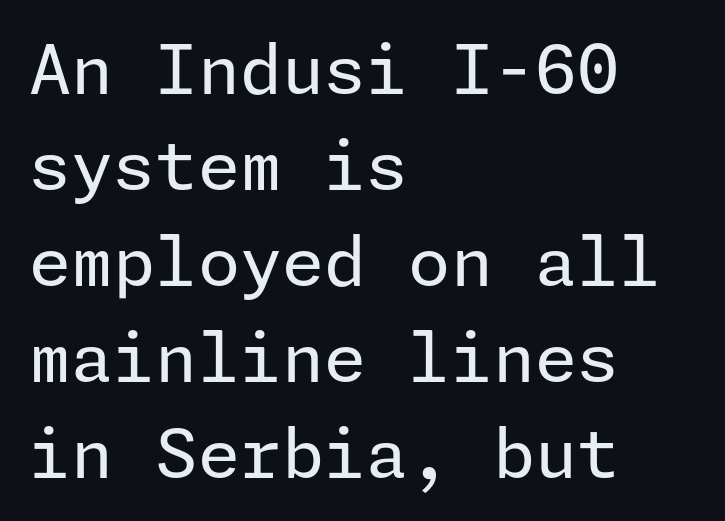
{"serif": "no", "italic": "no", "bold": "no", "weight": "regular", "width": "normal", "stroke_contrast": "low", "x_height": "medium", "underline": "no", "align": "left", "line_spacing": "normal", "line_spacing_ratio": 1.41, "letter_spacing": "normal", "letter_spacing_em": 0.0, "glyph_px": 68}
